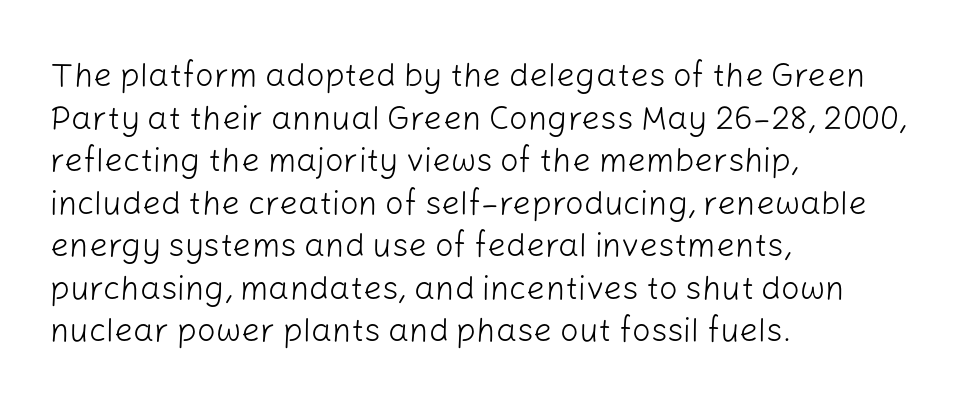
Q: Is the text bold? A: No.
Q: Is the text italic (slanted)? A: No, it is upright.
Q: Is the typeface a serif or a sans-serif typeface? A: Sans-serif.
Q: Is the text underlined? A: No.
Q: How is the paragraph aligned? A: Left-aligned.
Q: Is the spacing between letters normal or unusually wide? A: Normal.
Q: Is the spacing between lines tight, normal or loose? A: Normal.
Q: Width (condensed, normal, or wide)? A: Normal.
Q: Stroke contrast? A: Low.
Q: x-height? A: Medium.
Q: Monospaced? A: No.
